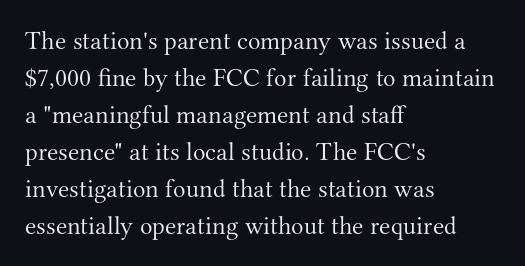
The image shows 26 px text type, upright; set left-aligned, normal line spacing (1.42x), normal letter spacing, not underlined.
